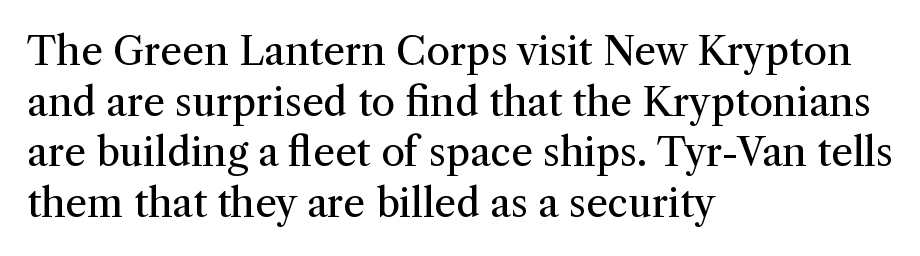
{"serif": "yes", "italic": "no", "bold": "no", "weight": "regular", "width": "normal", "stroke_contrast": "medium", "x_height": "medium", "monospaced": "no", "underline": "no", "align": "left", "line_spacing": "normal", "line_spacing_ratio": 1.3, "letter_spacing": "normal", "letter_spacing_em": 0.0, "glyph_px": 39}
